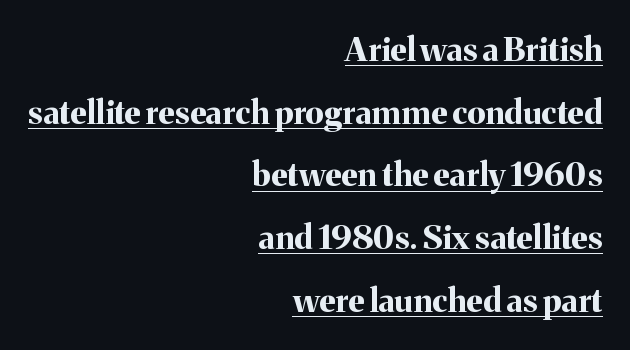
Default kerning and tracking; the words read as compact shapes. The designer dialed line spacing up above the default. Regarding serifs, this sample has them. Each letter keeps its own natural width here, so spacing adapts to shape. The face used here appears with an underline applied.
